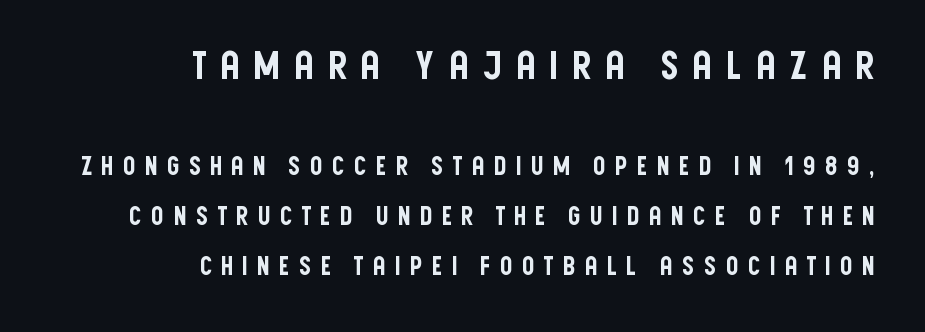
You can tell from the bare stems that sans-serif type was used. The letters stand straight up with perfectly vertical stems. The letters advance in unequal steps, a hallmark of proportional type. Teacher's note: observe the even right margin — that is flush-right alignment. Which chunk is bigger? The first one — the top block dwarfs the bottom.
